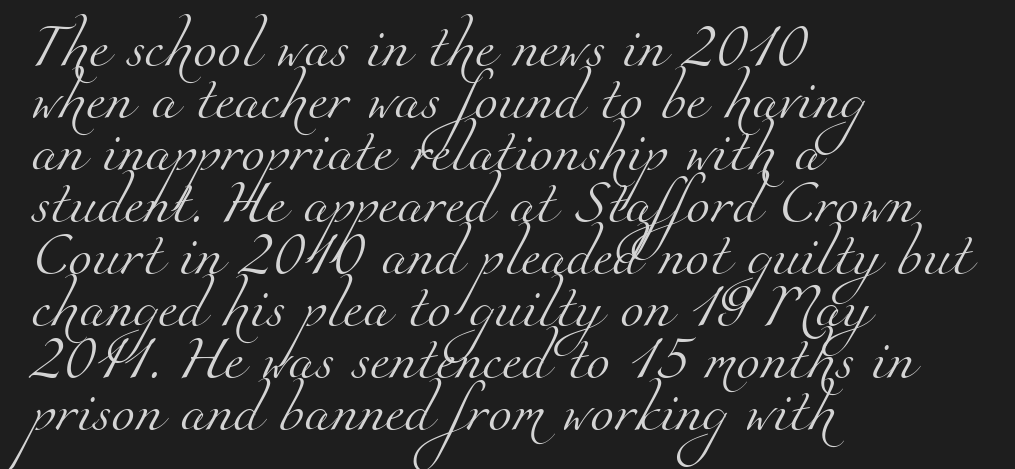
This sample uses plain, unmodified letter spacing. Typographically, this falls in the serif category. Varying glyph widths throughout — classic text-font behaviour. All the whitespace from short lines collects on the right.
